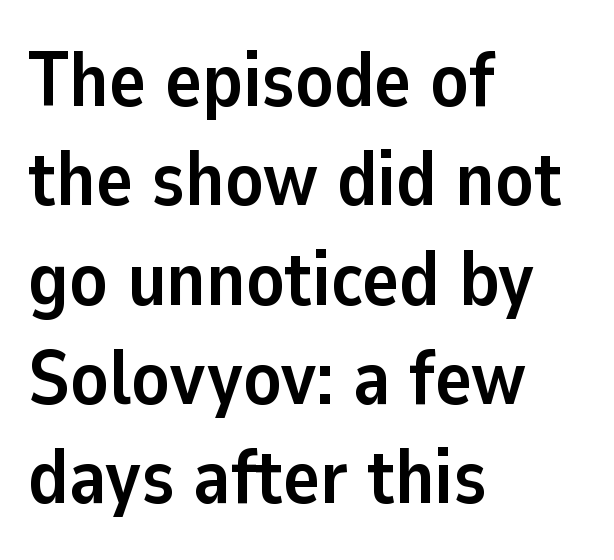
{"serif": "no", "italic": "no", "bold": "yes", "weight": "semibold", "width": "normal", "stroke_contrast": "low", "x_height": "medium", "monospaced": "no", "underline": "no", "align": "left", "line_spacing": "normal", "line_spacing_ratio": 1.29, "letter_spacing": "normal", "letter_spacing_em": 0.0, "glyph_px": 77}
